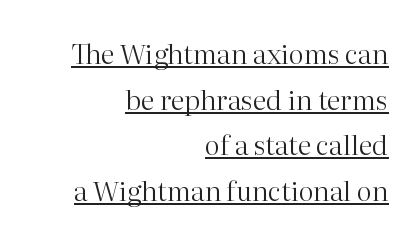
The image shows 27 px text type, upright; set right-aligned, normal line spacing (1.69x), normal letter spacing, underlined.
